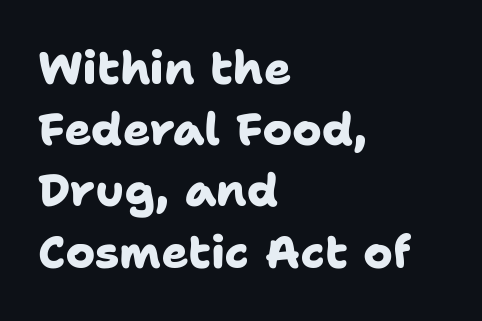
The image shows 45 px heavy sans-serif type; set left-aligned, normal line spacing (1.36x), normal letter spacing, not underlined; low stroke contrast and a medium x-height.
